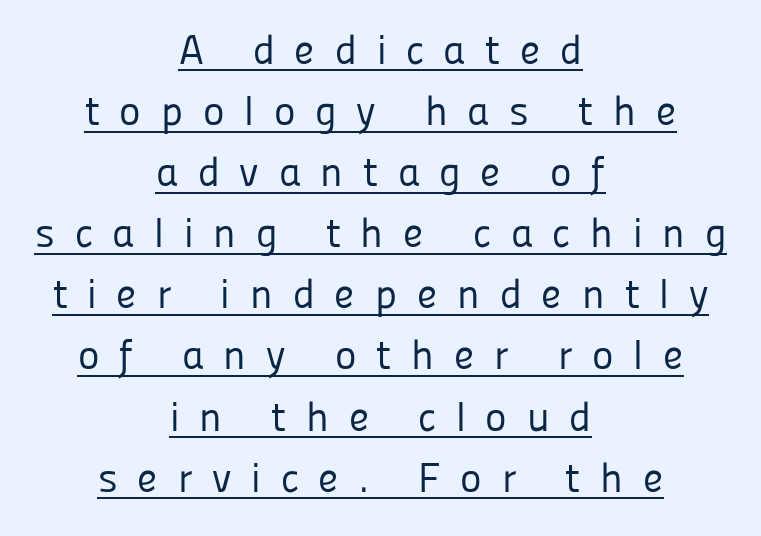
{"serif": "no", "italic": "no", "bold": "no", "weight": "regular", "width": "normal", "stroke_contrast": "low", "x_height": "medium", "monospaced": "no", "underline": "yes", "align": "center", "line_spacing": "normal", "line_spacing_ratio": 1.49, "letter_spacing": "wide", "letter_spacing_em": 0.48, "glyph_px": 41}
